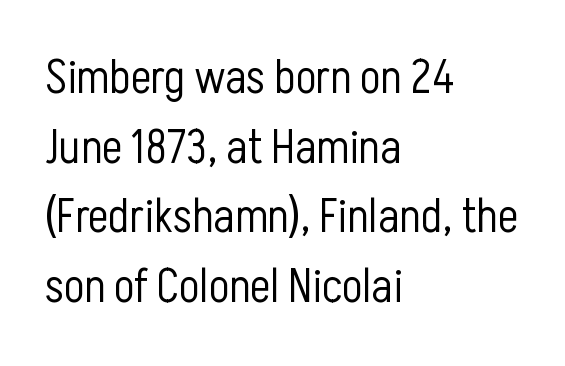
The image shows 48 px light, condensed sans-serif type, upright; set left-aligned, normal line spacing (1.45x), normal letter spacing, not underlined; low stroke contrast and a medium x-height.
